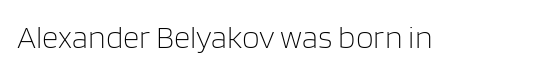
The image shows 32 px light sans-serif type, upright; set normal letter spacing, not underlined; low stroke contrast and a large x-height.
